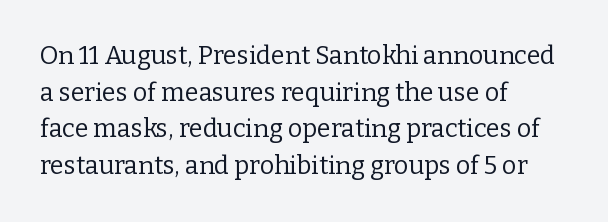
Q: Is the text bold? A: No.
Q: Is the text italic (slanted)? A: No, it is upright.
Q: Is the text underlined? A: No.
Q: How is the paragraph aligned? A: Left-aligned.
Q: Is the spacing between letters normal or unusually wide? A: Normal.
Q: Is the spacing between lines tight, normal or loose? A: Normal.
